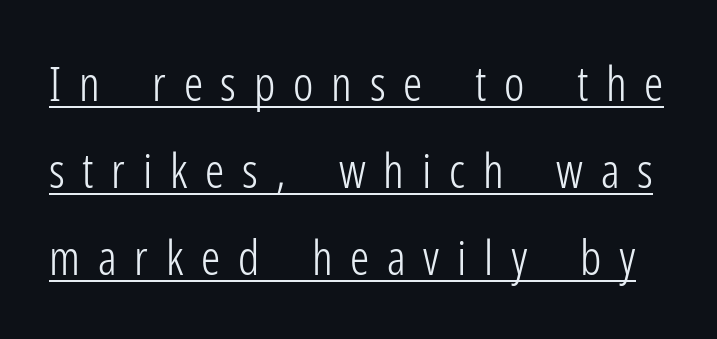
The type family on display is of the sans-serif kind. No chunkiness to these letters — they're not bold. Tracking value appears strongly positive — letters spread wide. These lines are rendered in a variable-pitch font. Quick note: underline on.
